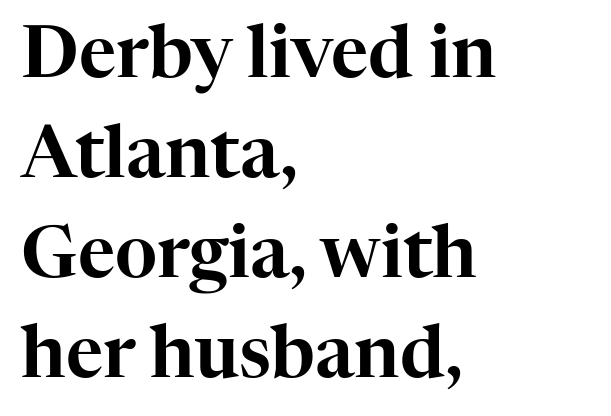
The image shows 72 px serif type, upright; set left-aligned, normal line spacing (1.39x), normal letter spacing, not underlined; high stroke contrast and a medium x-height.
